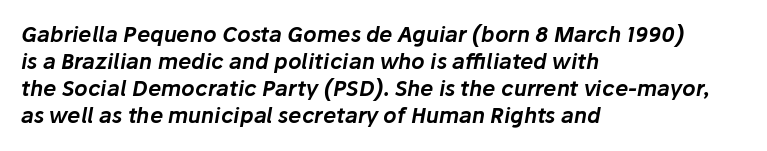
The gaps between neighbouring characters are ordinary and unremarkable. Rendered with sloped, italic letterforms. Regarding leading, the lines here are spaced in the standard way. These lines stack with their left ends in a neat column.
